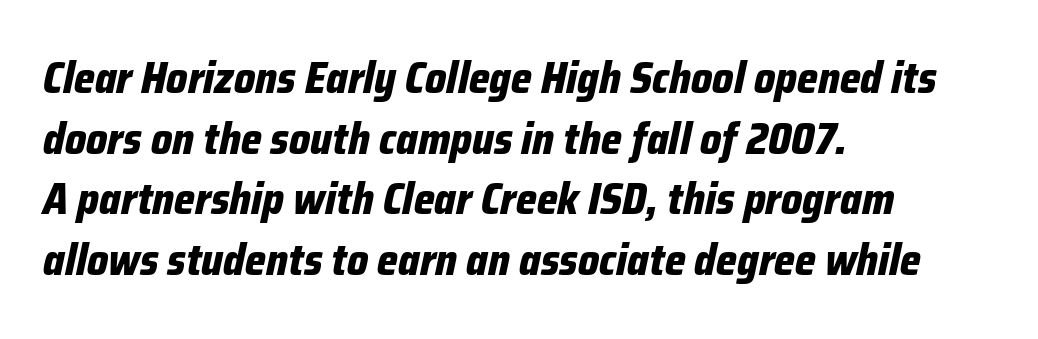
{"italic": "yes", "lean": "right", "slant_degrees": 12, "bold": "yes", "weight": "bold", "width": "condensed", "stroke_contrast": "low", "x_height": "medium", "monospaced": "no", "underline": "no", "align": "left", "line_spacing": "normal", "line_spacing_ratio": 1.38, "letter_spacing": "normal", "letter_spacing_em": 0.0, "glyph_px": 44}
